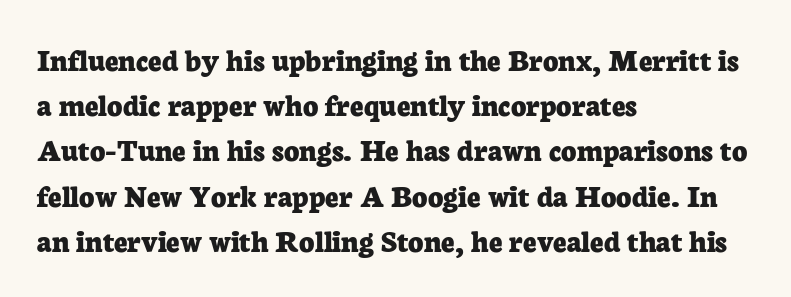
Q: Is the text bold? A: Yes.
Q: Is the text italic (slanted)? A: No, it is upright.
Q: Is the typeface a serif or a sans-serif typeface? A: Serif.
Q: Is the text underlined? A: No.
Q: How is the paragraph aligned? A: Left-aligned.
Q: Is the spacing between letters normal or unusually wide? A: Normal.
Q: Is the spacing between lines tight, normal or loose? A: Normal.
Q: Width (condensed, normal, or wide)? A: Normal.
Q: Stroke contrast? A: Low.
Q: x-height? A: Medium.
Q: Monospaced? A: No.
